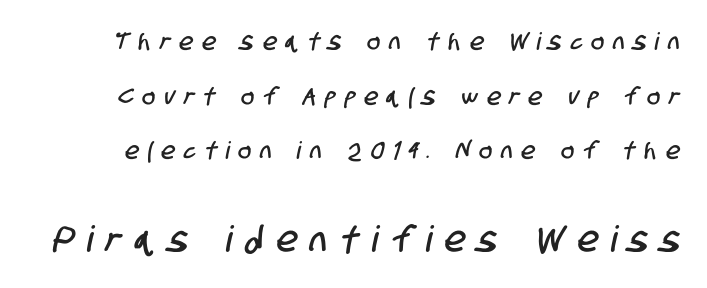
Q: Is the typeface a serif or a sans-serif typeface? A: Sans-serif.
Q: Is the text underlined? A: No.
Q: Is the spacing between letters normal or unusually wide? A: Unusually wide.
Q: Is the spacing between lines tight, normal or loose? A: Loose.
Q: Which block of text is set in a larger size, the first (top) or the second (bottom)? A: The second (bottom) one.
Q: Width (condensed, normal, or wide)? A: Condensed.
Q: Stroke contrast? A: Low.
Q: x-height? A: Large.
Q: Monospaced? A: No.
